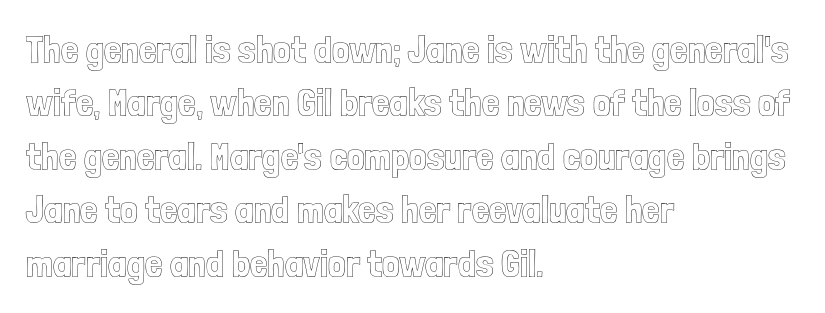
The image shows 39 px condensed type, upright; set left-aligned, normal line spacing (1.37x), normal letter spacing, not underlined; a medium x-height.
